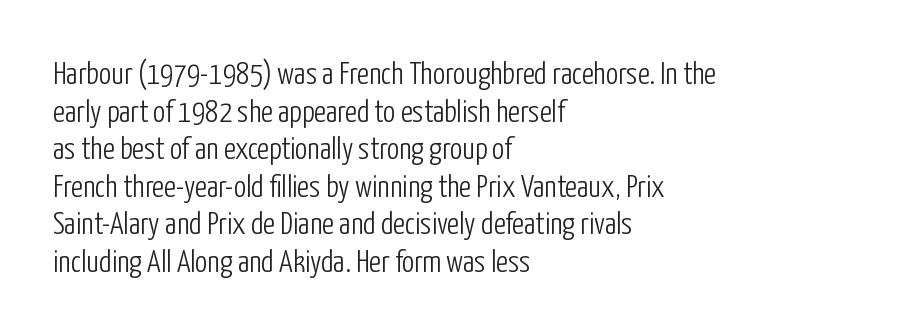
{"serif": "no", "italic": "no", "bold": "no", "weight": "light", "width": "condensed", "stroke_contrast": "low", "x_height": "medium", "monospaced": "no", "underline": "no", "align": "left", "line_spacing_ratio": 1.21, "letter_spacing": "normal", "letter_spacing_em": 0.0, "glyph_px": 31}
